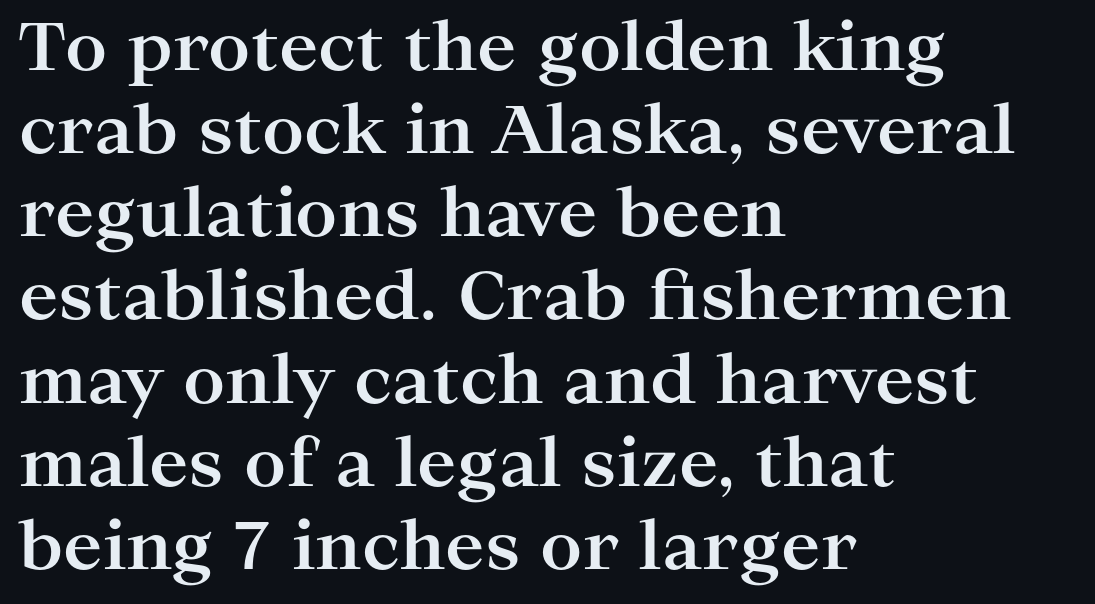
Think of a printed novel: that variable character pitch is what you see here. To sum up the face: it has serifs. This sample uses an upright cut, with every glyph sitting square on the baseline. Between one letter and the next there's only the usual sliver of space. Line starts are locked; line ends wander.
